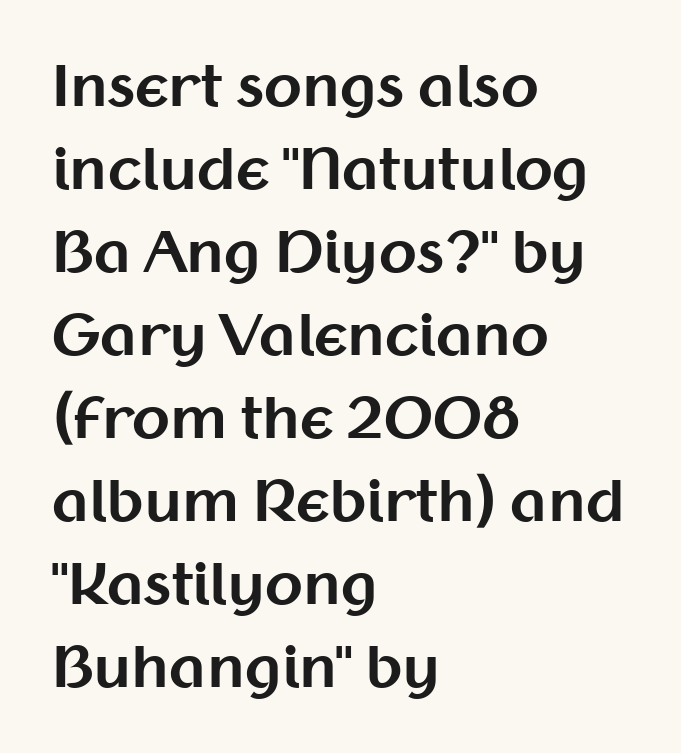
The image shows 55 px bold sans-serif type, upright; set left-aligned, normal line spacing (1.51x), normal letter spacing, not underlined; medium stroke contrast and a medium x-height.
